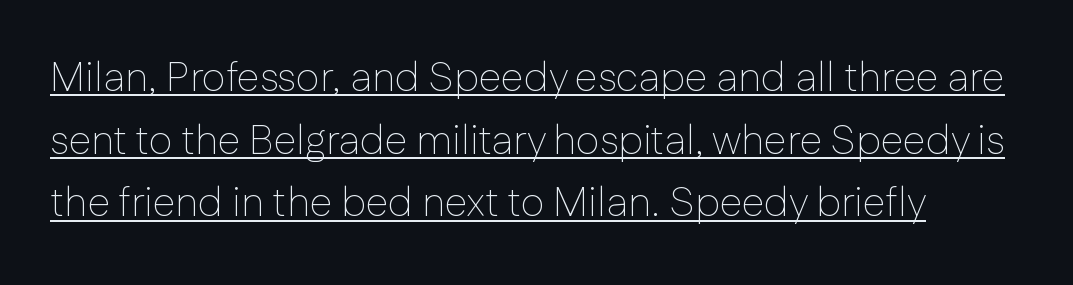
Q: Is the text bold? A: No.
Q: Is the text italic (slanted)? A: No, it is upright.
Q: Is the typeface a serif or a sans-serif typeface? A: Sans-serif.
Q: Is the text underlined? A: Yes.
Q: Is the spacing between letters normal or unusually wide? A: Normal.
Q: Is the spacing between lines tight, normal or loose? A: Normal.
Q: Width (condensed, normal, or wide)? A: Normal.
Q: Stroke contrast? A: Low.
Q: x-height? A: Medium.
Q: Monospaced? A: No.
